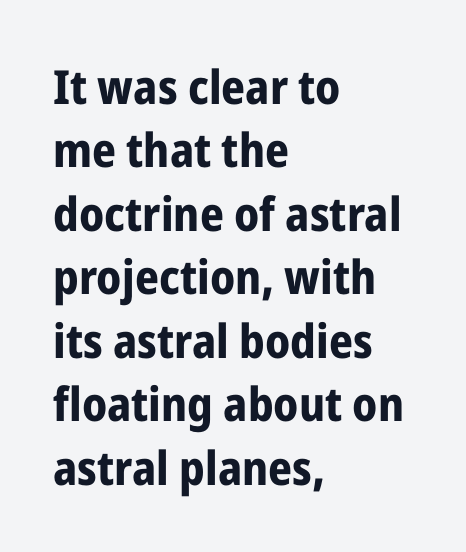
The image shows 47 px bold, condensed sans-serif type, upright; set left-aligned, normal line spacing (1.35x), normal letter spacing, not underlined; low stroke contrast and a medium x-height.
